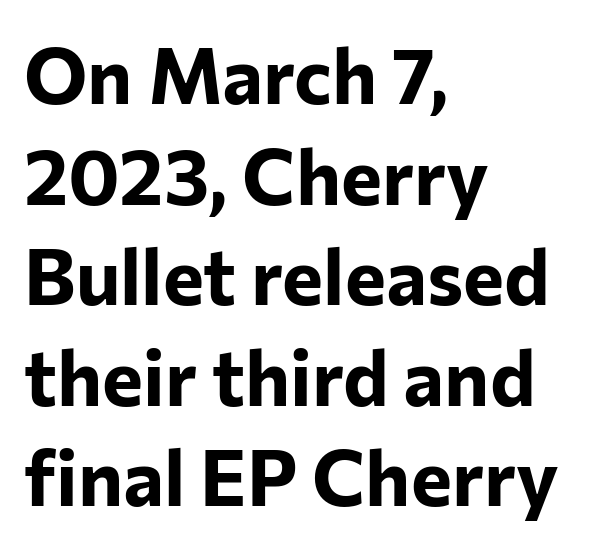
The image shows 78 px bold sans-serif type, upright; set left-aligned, normal line spacing (1.29x), normal letter spacing, not underlined; low stroke contrast and a medium x-height.
